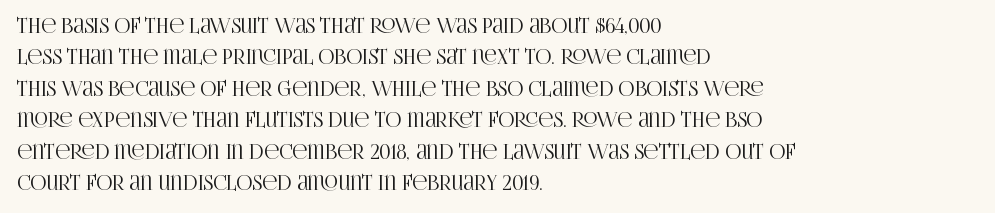
Compared with a centered layout, this one pins lines to the left instead. The space beneath each line is pristine and unruled. The passage shown stacks its lines at a standard gap. Do the letters lean? They stand straight. Spacing between characters is what you'd get straight out of the box.
